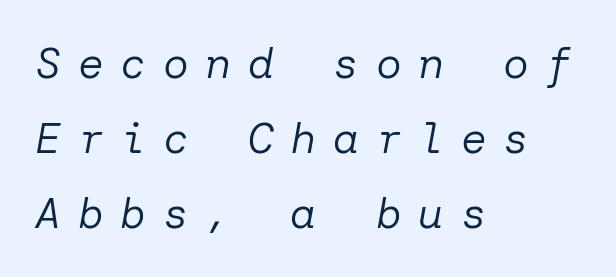
Q: Is the text bold? A: No.
Q: Is the text italic (slanted)? A: Yes, it leans right by about 10 degrees.
Q: Is the text underlined? A: No.
Q: How is the paragraph aligned? A: Left-aligned.
Q: Is the spacing between letters normal or unusually wide? A: Unusually wide.
Q: Width (condensed, normal, or wide)? A: Normal.
Q: Stroke contrast? A: Low.
Q: x-height? A: Medium.
